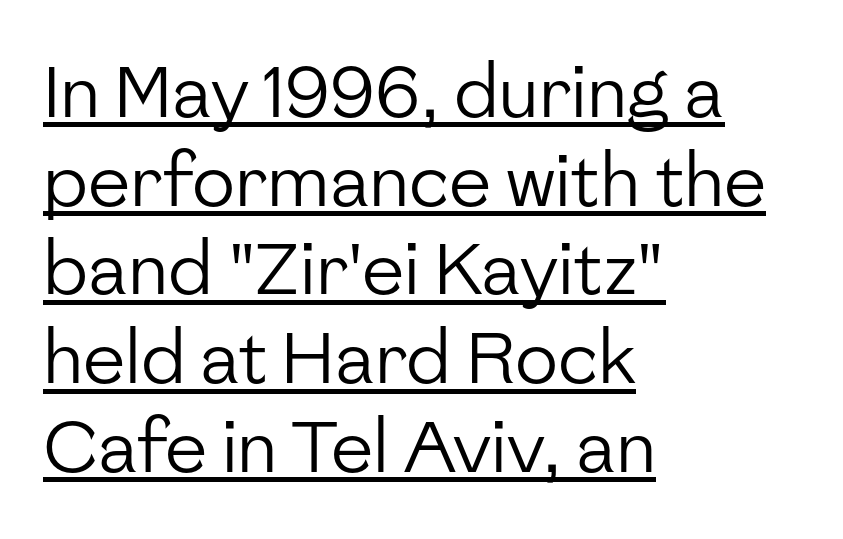
The image shows 71 px regular-weight sans-serif type, upright; set left-aligned, normal line spacing (1.25x), normal letter spacing, underlined; low stroke contrast and a medium x-height.
